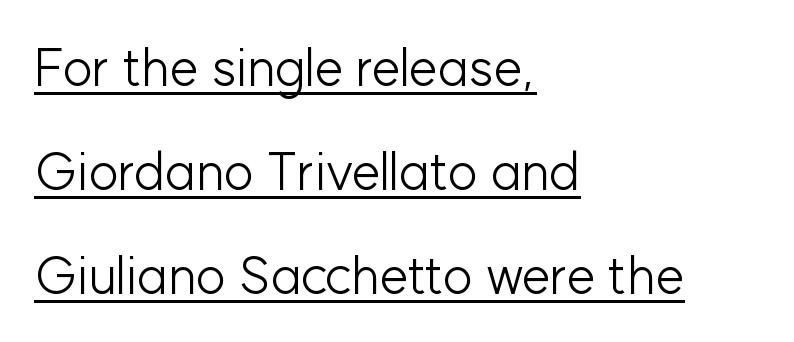
Q: Is the text bold? A: No.
Q: Is the text italic (slanted)? A: No, it is upright.
Q: Is the typeface a serif or a sans-serif typeface? A: Sans-serif.
Q: Is the text underlined? A: Yes.
Q: How is the paragraph aligned? A: Left-aligned.
Q: Is the spacing between letters normal or unusually wide? A: Normal.
Q: Is the spacing between lines tight, normal or loose? A: Loose.
Q: Width (condensed, normal, or wide)? A: Normal.
Q: Stroke contrast? A: Low.
Q: x-height? A: Medium.
Q: Monospaced? A: No.
